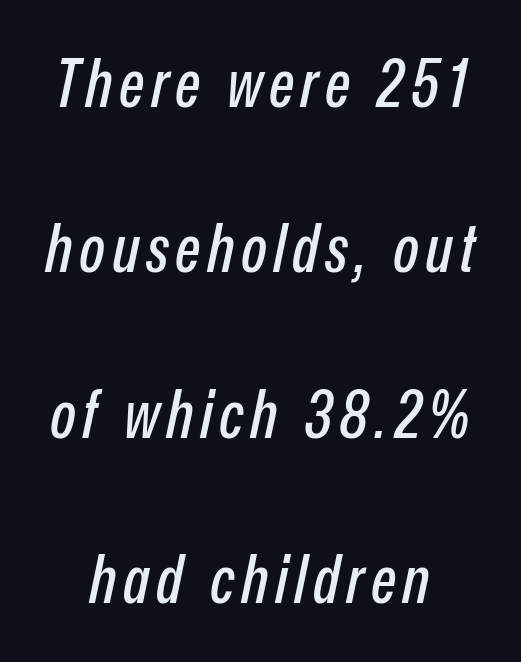
Q: Is the text italic (slanted)? A: Yes, it leans right by about 12 degrees.
Q: Is the text underlined? A: No.
Q: Is the spacing between lines tight, normal or loose? A: Loose.
Q: Width (condensed, normal, or wide)? A: Condensed.
Q: Stroke contrast? A: Low.
Q: x-height? A: Medium.
Q: Monospaced? A: No.
